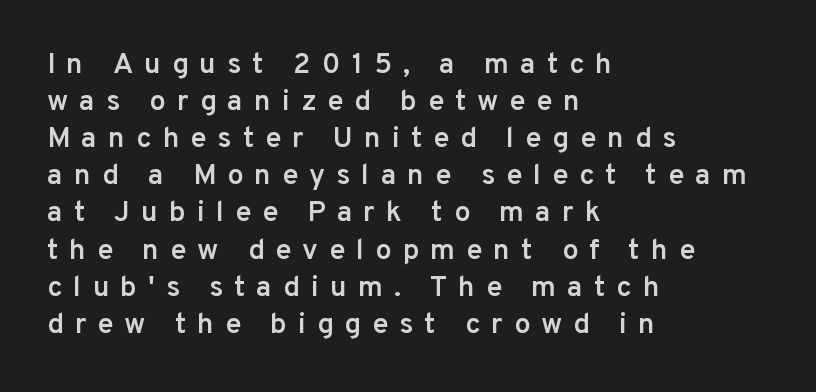
Here the glyphs are tracked loosely, breaking word shapes into spaced letters. Caption: semibold face, moderately heavy strokes. Grotesque or geometric, the face here clearly has no serifs. Ascenders rise straight up at ninety degrees. Quick note: underline off.
